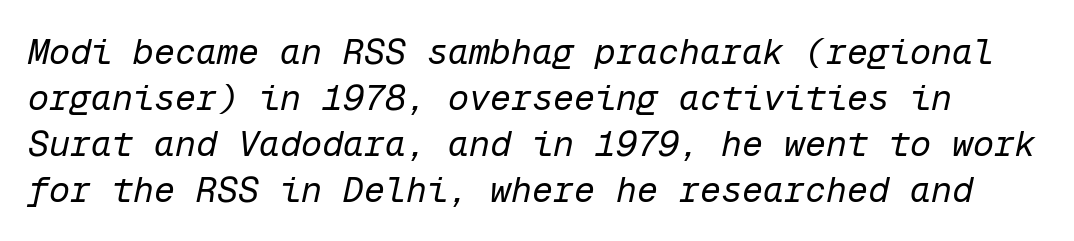
Q: Is the text bold? A: No.
Q: Is the text italic (slanted)? A: Yes, it leans right by about 12 degrees.
Q: Is the text underlined? A: No.
Q: Is the spacing between letters normal or unusually wide? A: Normal.
Q: Is the spacing between lines tight, normal or loose? A: Normal.
Q: Width (condensed, normal, or wide)? A: Normal.
Q: Stroke contrast? A: Low.
Q: x-height? A: Medium.
Q: Monospaced? A: Yes.
